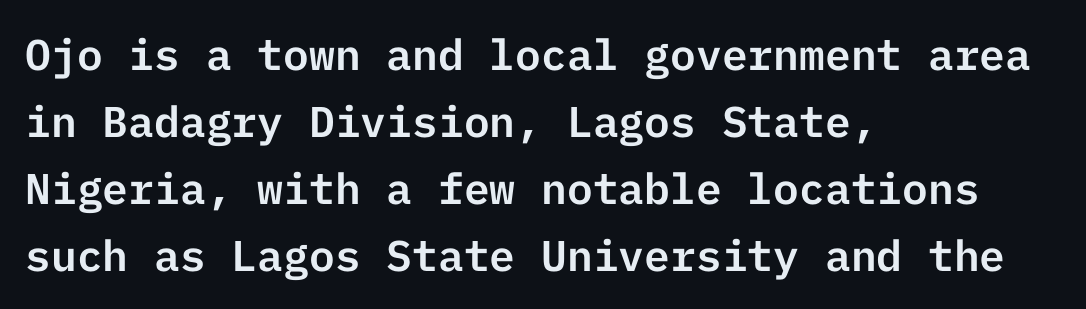
The image shows 43 px sans-serif type, upright; set left-aligned, normal line spacing (1.56x), normal letter spacing, not underlined; low stroke contrast and a medium x-height.
